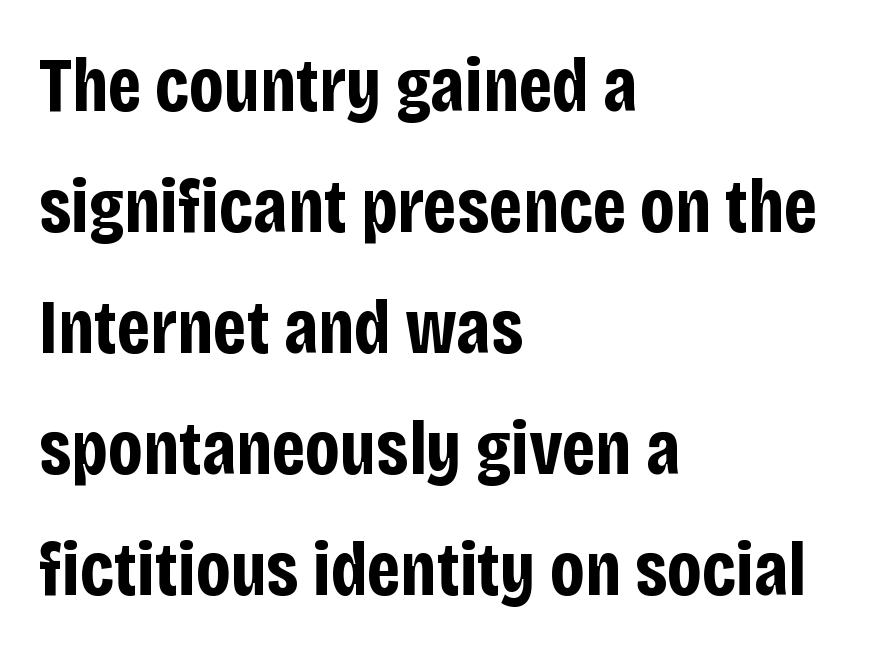
The text block is weighted toward the left margin, trailing off unevenly rightward. The space directly below the letters is spotless. Style check: upright. Vertical spacing — default. Its strokes are broad and dark, the hallmark of bold type. Standard letterfit; no display-style spreading of the glyphs.
